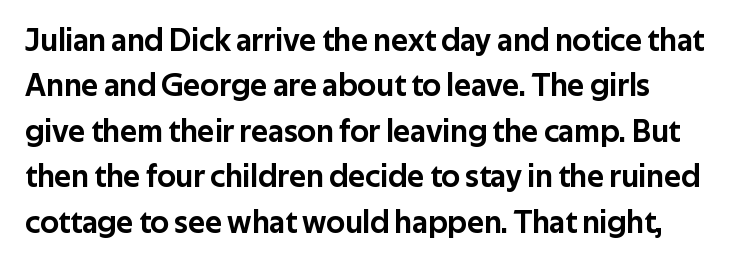
Is the letter spacing exaggerated? No — it looks like the ordinary default. Regular leading. Words float on clear page, feet unadorned. This sample uses an upright cut, with every glyph sitting square on the baseline.
